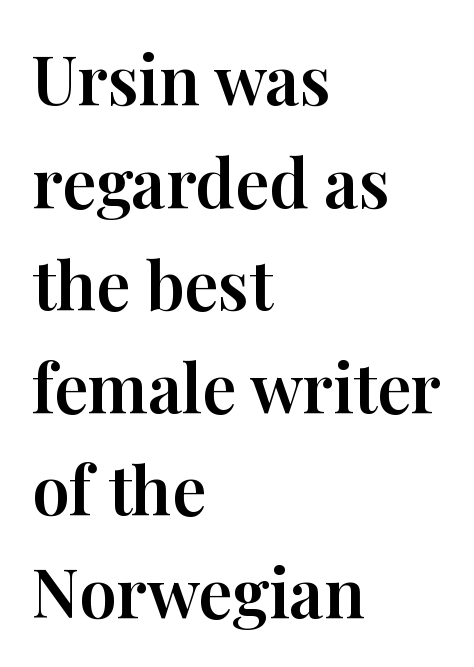
It's the straight-up-and-down kind of type. Unlike a clean sans, this face finishes its strokes with serifs. The letters advance in unequal steps, a hallmark of proportional type. Each line starts at the same left margin while the right side varies. The space directly below the letters is spotless. One glance says typical: line gaps are just what's usual.
